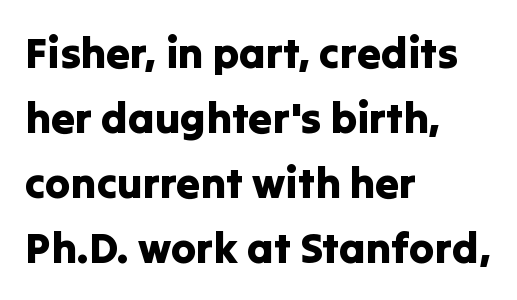
Rows of type keep a routine distance in the vertical direction. Decoration check: the copy has no underline. No feet cap the strokes, marking this as sans-serif type. What stands out about the letter spacing? Nothing — it is the standard amount. The compositor pushed each line to the left boundary. Posture: vertical.
